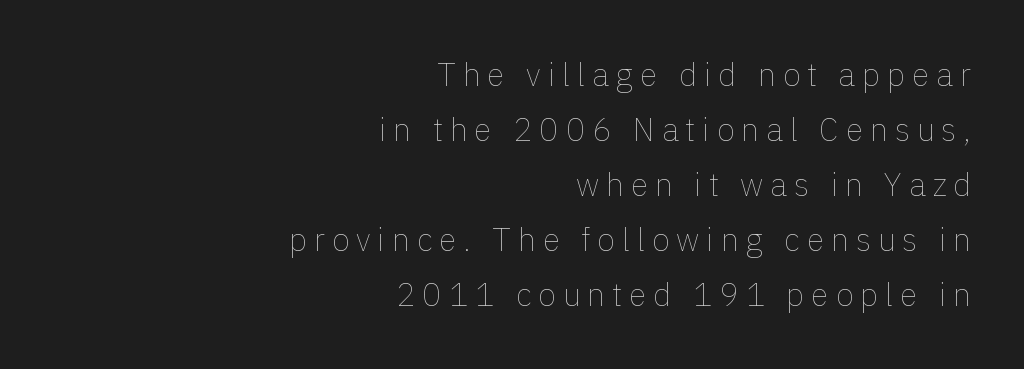
A typesetter would call this proportional, since set widths differ per character. Notice how the passage keeps a crisp vertical edge on the right only. The lettering holds an erect, upright posture throughout. Has an underline been added? It has not. Ink coverage per letter is moderate at most.
